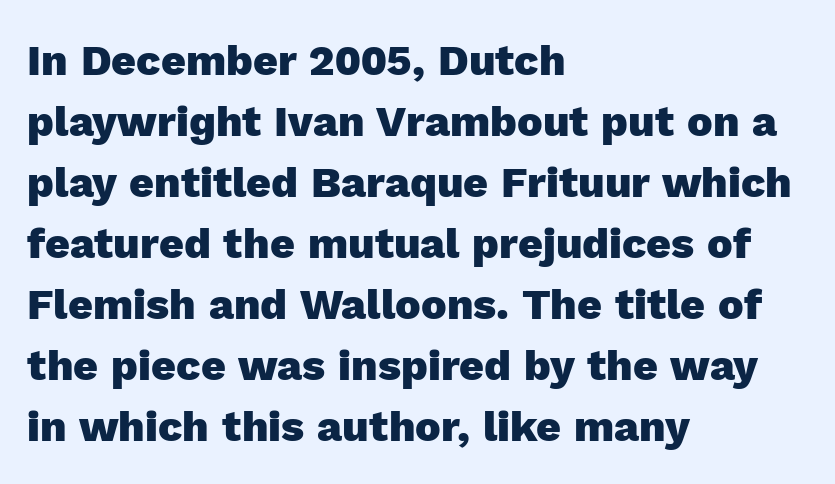
Is this a fixed-width face? No — the glyphs have proportional, varying widths. The ragged edge is on the right, which tells us the setting is flush left. In terms of weight, the rendering is a true, heavy bold. Does extra space separate the letters? No, they use regular spacing. The strip under each line holds only bare page.
